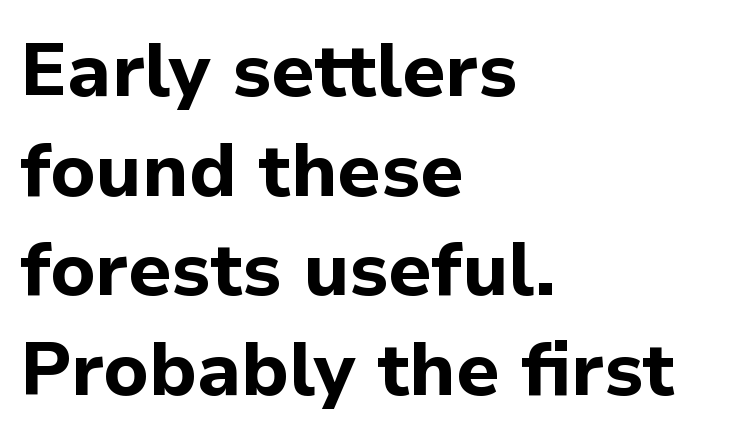
Q: Is the text bold? A: Yes.
Q: Is the text italic (slanted)? A: No, it is upright.
Q: Is the typeface a serif or a sans-serif typeface? A: Sans-serif.
Q: Is the text underlined? A: No.
Q: How is the paragraph aligned? A: Left-aligned.
Q: Is the spacing between letters normal or unusually wide? A: Normal.
Q: Is the spacing between lines tight, normal or loose? A: Normal.
Q: Width (condensed, normal, or wide)? A: Normal.
Q: Stroke contrast? A: Low.
Q: x-height? A: Medium.
Q: Monospaced? A: No.
